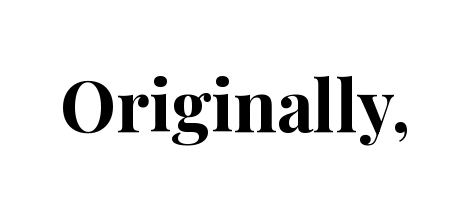
The image shows 71 px bold serif type, upright; set normal letter spacing, not underlined; high stroke contrast and a medium x-height.
